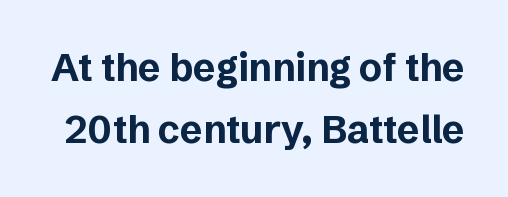
{"serif": "no", "italic": "no", "bold": "yes", "weight": "bold", "width": "normal", "stroke_contrast": "low", "x_height": "medium", "monospaced": "no", "underline": "no", "line_spacing": "normal", "line_spacing_ratio": 1.64, "letter_spacing": "normal", "letter_spacing_em": 0.0, "glyph_px": 38}
